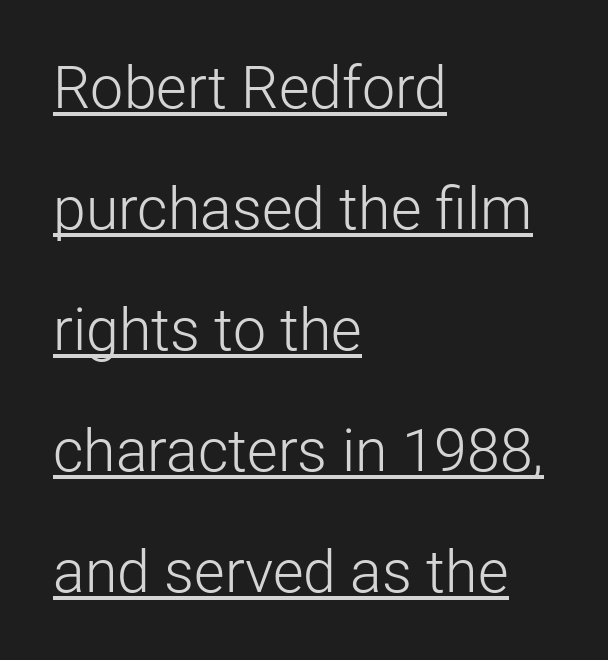
The image shows 59 px light sans-serif type, upright; set left-aligned, loose line spacing (2.05x), normal letter spacing, underlined; low stroke contrast and a medium x-height.
